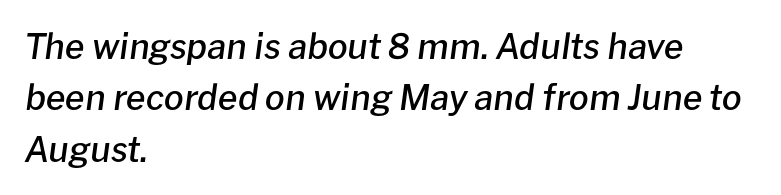
The image shows 35 px semibold type, italic (leaning right); set left-aligned, normal line spacing (1.47x), normal letter spacing, not underlined; low stroke contrast and a medium x-height.
